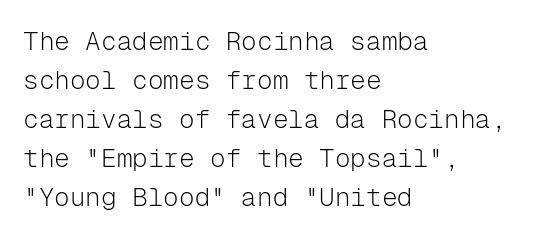
Each new line begins a customary step beneath the previous one. Students, note that the glyphs here touch the page at normal intervals. Letters rest on an invisible, unmarked baseline. Posture: upright roman.
